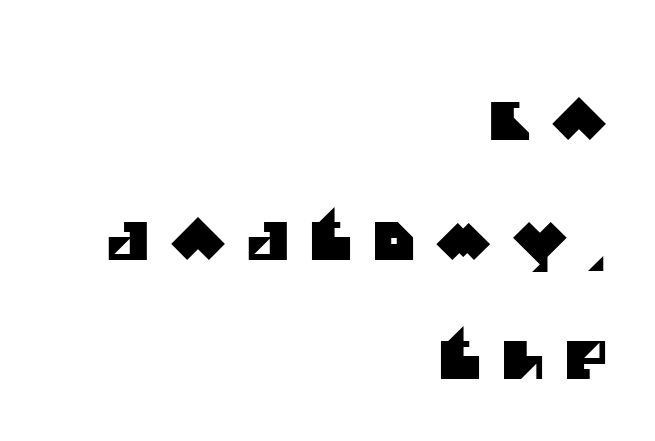
The image shows 52 px sans-serif type; set right-aligned, loose line spacing (2.3x), unusually wide letter spacing (+0.39 em), not underlined; medium stroke contrast and a large x-height.
